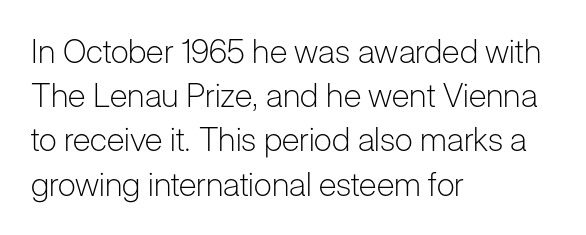
{"serif": "no", "italic": "no", "bold": "no", "weight": "light", "width": "normal", "stroke_contrast": "low", "x_height": "medium", "monospaced": "no", "underline": "no", "align": "left", "line_spacing": "normal", "line_spacing_ratio": 1.34, "letter_spacing": "normal", "letter_spacing_em": 0.0, "glyph_px": 33}
